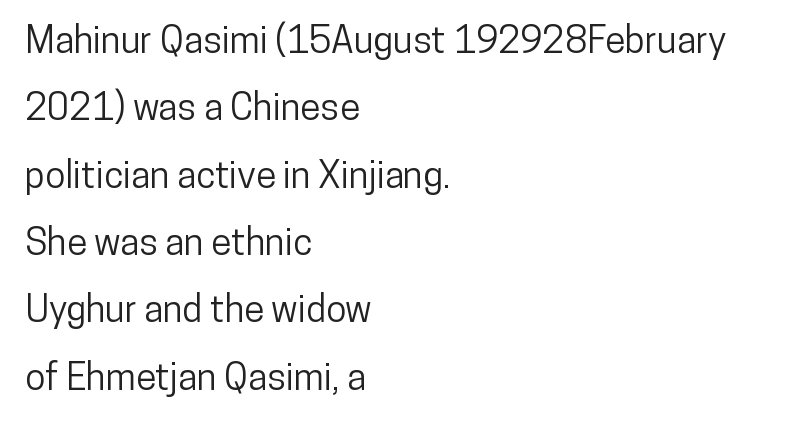
{"serif": "no", "italic": "no", "width": "condensed", "stroke_contrast": "low", "x_height": "medium", "monospaced": "no", "underline": "no", "align": "left", "line_spacing_ratio": 1.82, "letter_spacing": "normal", "letter_spacing_em": 0.0, "glyph_px": 37}
